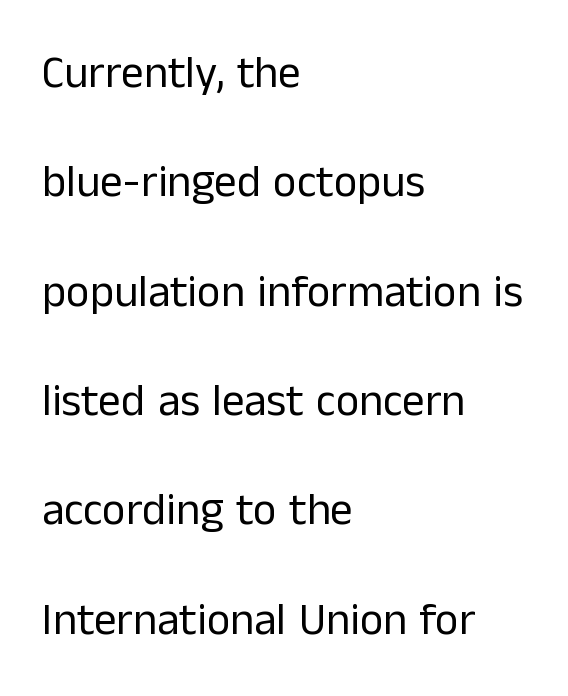
{"serif": "no", "italic": "no", "bold": "no", "weight": "regular", "width": "normal", "stroke_contrast": "low", "x_height": "medium", "monospaced": "no", "underline": "no", "align": "left", "line_spacing": "loose", "line_spacing_ratio": 2.43, "letter_spacing": "normal", "letter_spacing_em": 0.0, "glyph_px": 45}
